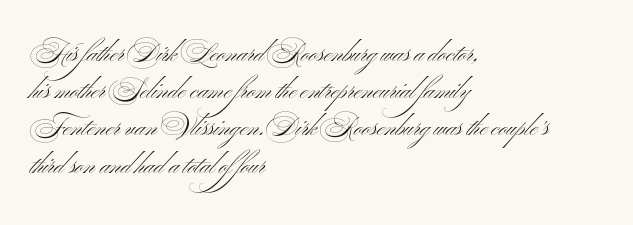
The image shows 26 px text type; set left-aligned, normal line spacing (1.43x), normal letter spacing, not underlined.
